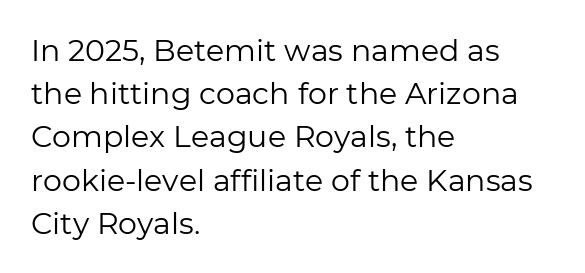
Nope, not italic — everything's standing straight. The rendering shows plain stroke endings on the letterforms — a sans-serif design. Evenly set lines give the paragraph a standard silhouette. Letters rest on an invisible, unmarked baseline.
